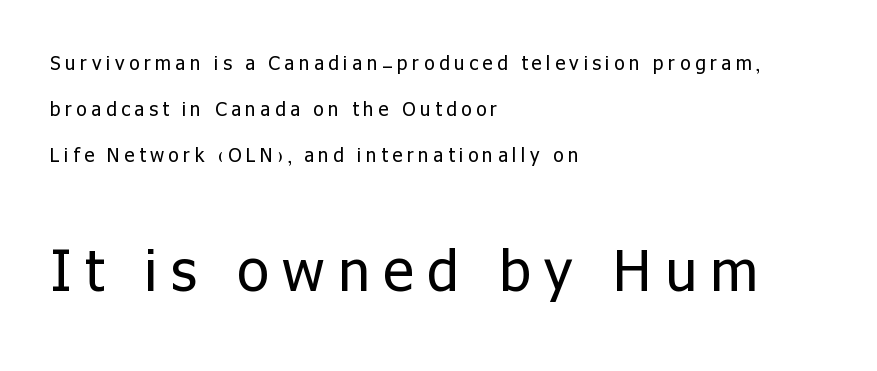
Q: Is the text bold? A: No.
Q: Is the text italic (slanted)? A: No, it is upright.
Q: Is the typeface a serif or a sans-serif typeface? A: Sans-serif.
Q: Is the text underlined? A: No.
Q: How is the paragraph aligned? A: Left-aligned.
Q: Is the spacing between letters normal or unusually wide? A: Unusually wide.
Q: Is the spacing between lines tight, normal or loose? A: Loose.
Q: Which block of text is set in a larger size, the first (top) or the second (bottom)? A: The second (bottom) one.
Q: Width (condensed, normal, or wide)? A: Normal.
Q: Stroke contrast? A: Low.
Q: x-height? A: Medium.
Q: Monospaced? A: No.
